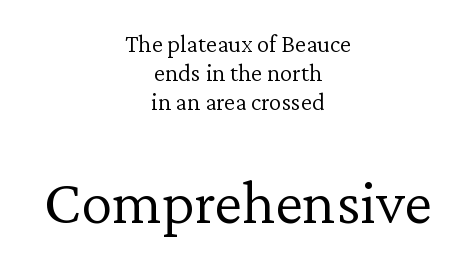
Stroke terminals: seriffed. If you squint, the bottom block still reads clearly — it's the larger of the two. The passage shown is not underscored anywhere. The rendering uses natural spacing where letterforms have individual widths. Characters follow at the spacing the type designer built in. Is there any slant? The stems are plumb.
